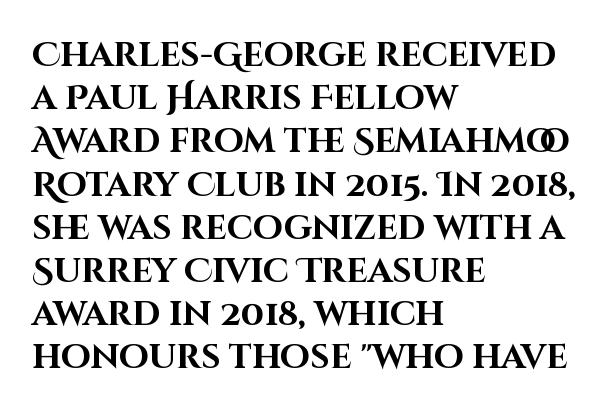
Letters rest on an invisible, unmarked baseline. Regarding serifs, this sample does without them. A typesetter would call this leading conventional body-copy spacing. The paragraph has a hard left edge and a soft right edge. Looks like regular typesetting: each glyph gets only the width it needs. The glyphs have the mass of a bold cut.
